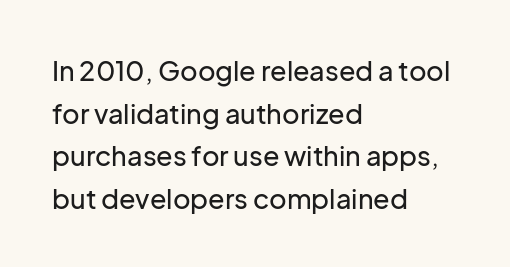
The words here are not underlined. Upright lettering throughout. This rendering leaves character spacing at its baseline value. These lines stack with their left ends in a neat column. Vertical spacing — default.
